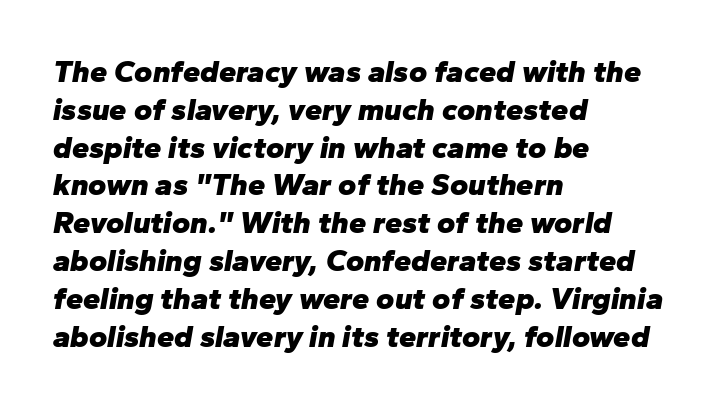
{"italic": "yes", "lean": "right", "slant_degrees": 10, "bold": "yes", "weight": "heavy", "width": "normal", "stroke_contrast": "low", "x_height": "medium", "monospaced": "no", "underline": "no", "align": "left", "line_spacing_ratio": 1.22, "letter_spacing": "normal", "letter_spacing_em": 0.0, "glyph_px": 31}
